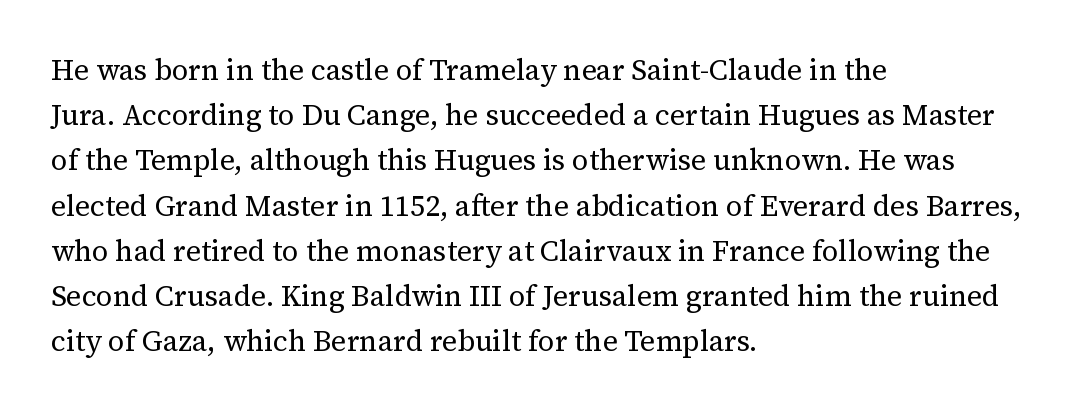
{"serif": "yes", "italic": "no", "bold": "no", "weight": "regular", "width": "normal", "stroke_contrast": "medium", "x_height": "medium", "monospaced": "no", "underline": "no", "align": "left", "line_spacing": "normal", "line_spacing_ratio": 1.56, "letter_spacing": "normal", "letter_spacing_em": 0.0, "glyph_px": 29}
